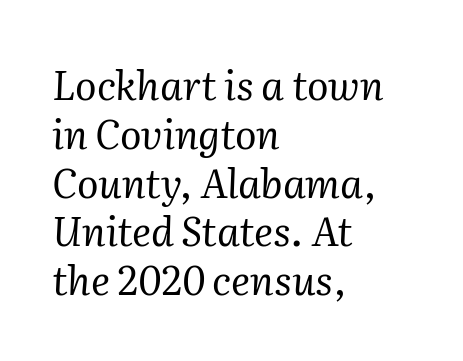
The letterforms sit shoulder to shoulder at normal distance. It's the slanting kind of type. Stems and bowls with no extra thickness — not bold. Notice how the passage keeps a crisp vertical edge on the left only. This sample has the flowing, uneven cadence of proportional lettering.
